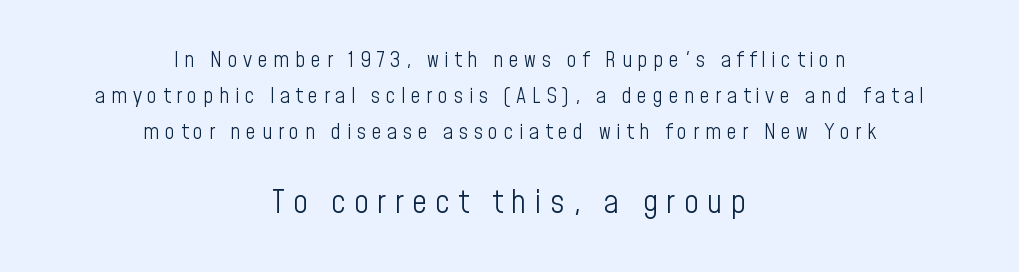
The letters in the lower block stand taller than those in the block above. The characters display no serif detailing; their extremities are plain. The area under the type is left untouched. Substantial extra tracking has been applied to these lines. Proportional: the letters do not fall into vertical columns. Centered paragraph, ragged on both sides.
